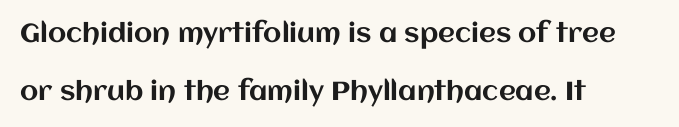
The image shows 26 px text type, upright; set left-aligned, loose line spacing (2.22x), normal letter spacing, not underlined.
